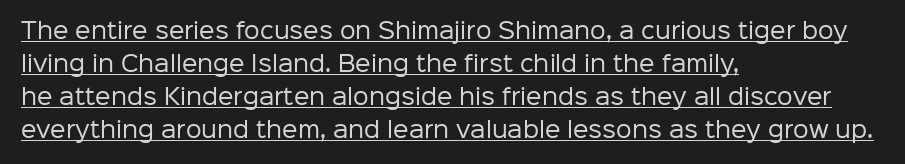
Does the leading feel generous? No, just average. Is this a heavy cut? Hardly; it is regular or lighter. Default kerning and tracking; the words read as compact shapes. Is there any slant? The stems are plumb.
